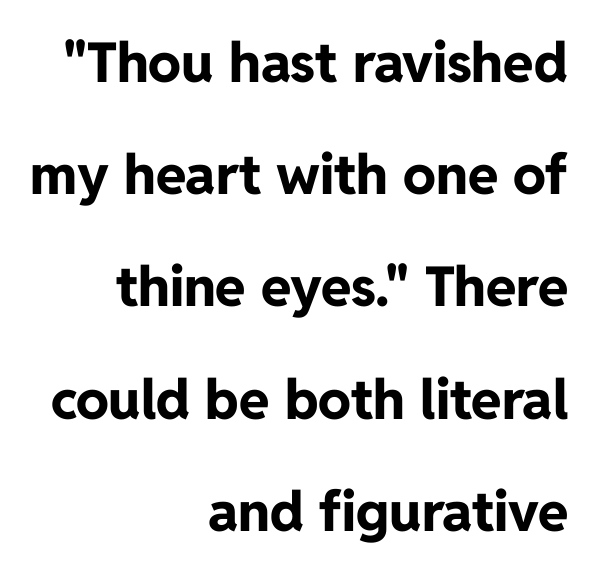
{"serif": "no", "italic": "no", "bold": "yes", "weight": "bold", "width": "normal", "stroke_contrast": "low", "x_height": "medium", "monospaced": "no", "underline": "no", "align": "right", "line_spacing": "loose", "line_spacing_ratio": 2.04, "letter_spacing": "normal", "letter_spacing_em": 0.0, "glyph_px": 55}
